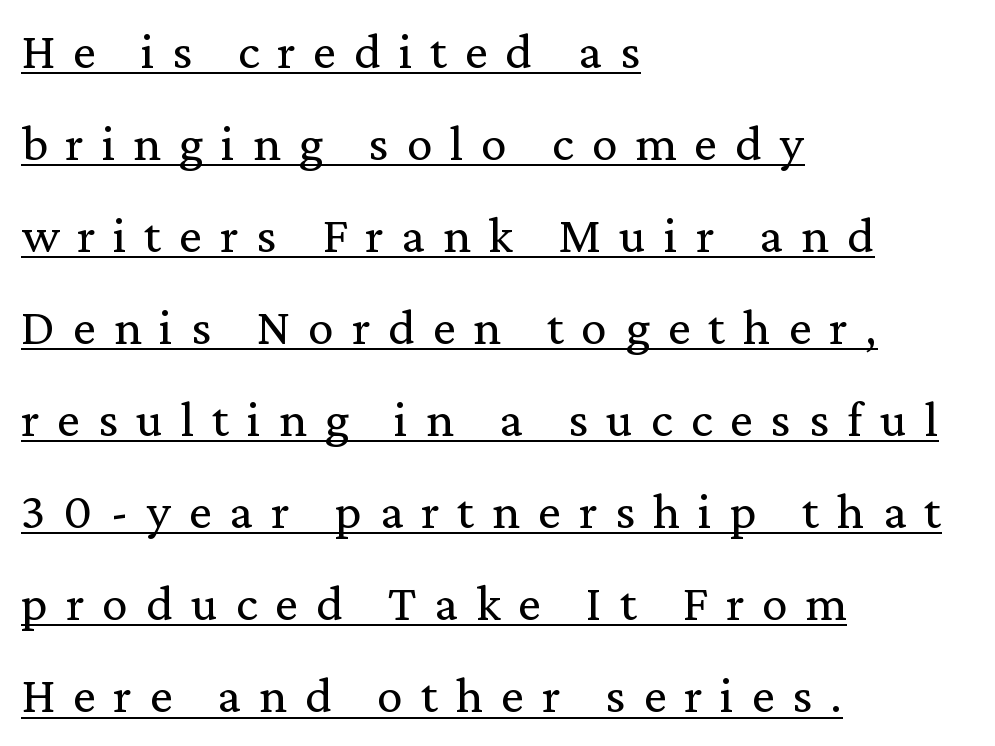
Unlike italic type, these characters show no tilt at all. The paragraph shown leans on its left margin. Observe the serifs anchoring each vertical stroke in this sample. Heft: none added — not bold. Spacing verdict: proportional, widths tailored to each character. Decoration check: the copy is underlined.
